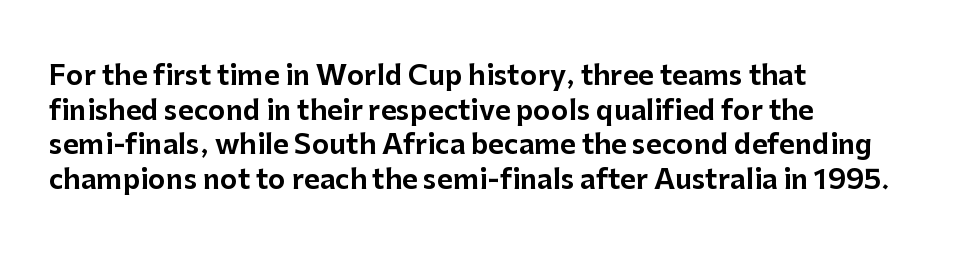
The image shows 27 px text type, upright; set left-aligned, normal line spacing (1.28x), normal letter spacing, not underlined.
